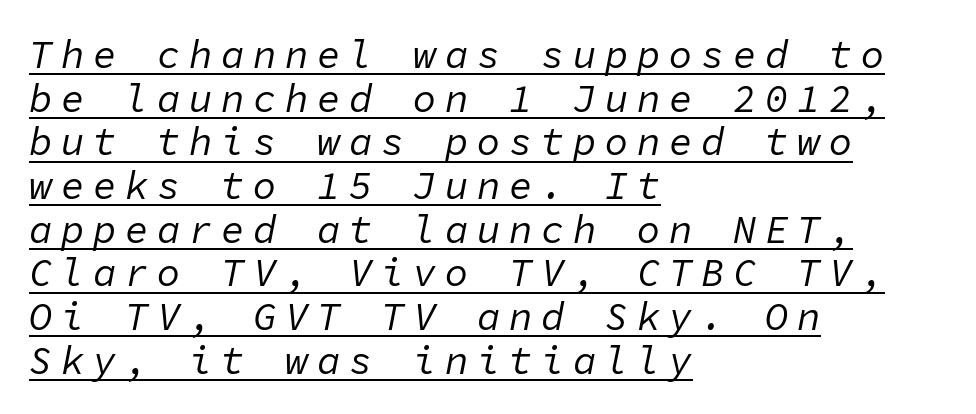
Counters stay open thanks to moderate or lighter strokes. Notice how a bar underscores the lettering throughout. The text carries the slant typical of an italic or oblique font. The face used here is rendered with a markedly widened letterfit.
